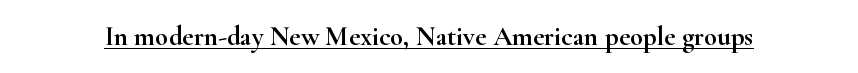
The image shows 27 px text type, upright; set normal letter spacing, underlined.
